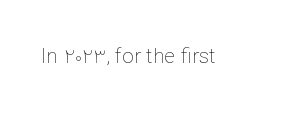
{"italic": "no", "bold": "no", "underline": "no", "letter_spacing": "normal", "letter_spacing_em": 0.0, "glyph_px": 21}
